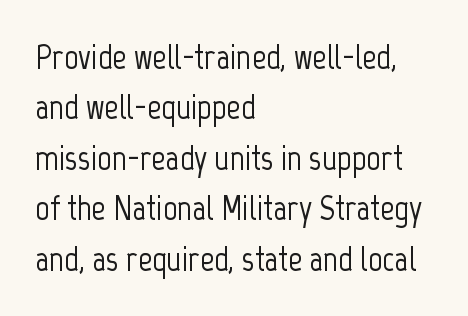
Q: Is the text italic (slanted)? A: No, it is upright.
Q: Is the typeface a serif or a sans-serif typeface? A: Sans-serif.
Q: Is the text underlined? A: No.
Q: How is the paragraph aligned? A: Left-aligned.
Q: Is the spacing between letters normal or unusually wide? A: Normal.
Q: Is the spacing between lines tight, normal or loose? A: Normal.
Q: Width (condensed, normal, or wide)? A: Condensed.
Q: Stroke contrast? A: Low.
Q: x-height? A: Medium.
Q: Monospaced? A: No.
